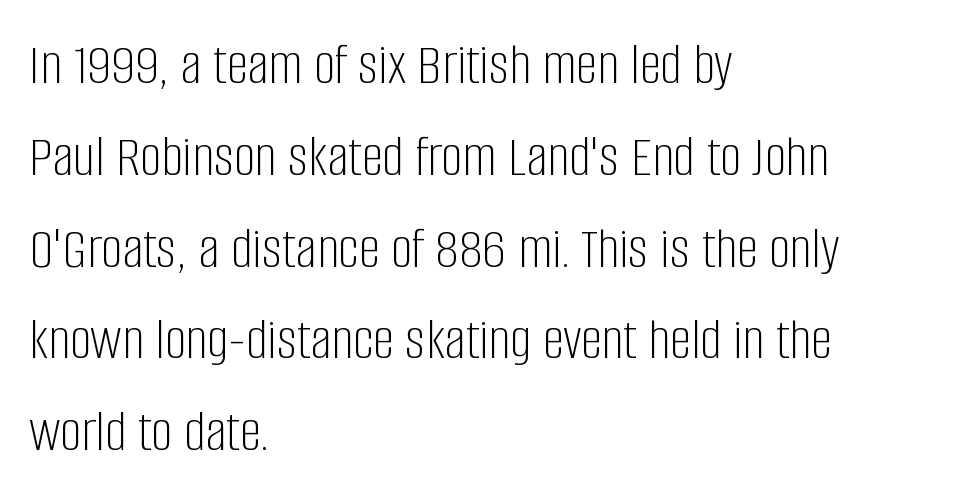
{"serif": "no", "italic": "no", "bold": "no", "weight": "light", "width": "condensed", "stroke_contrast": "low", "x_height": "large", "monospaced": "no", "underline": "no", "align": "left", "line_spacing": "normal", "line_spacing_ratio": 1.53, "letter_spacing": "normal", "letter_spacing_em": 0.0, "glyph_px": 60}
